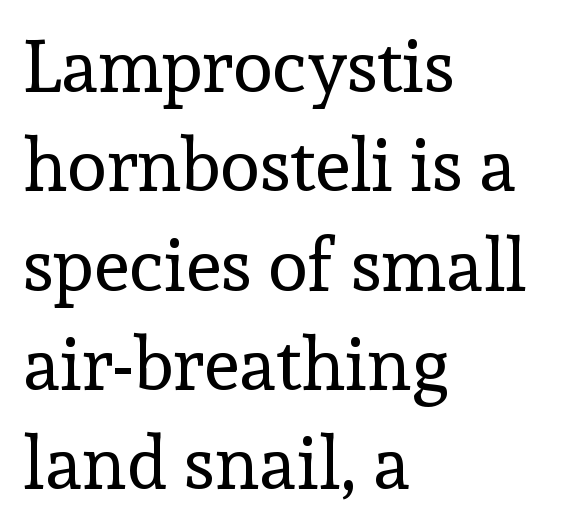
{"serif": "yes", "italic": "no", "bold": "no", "weight": "regular", "width": "normal", "x_height": "medium", "monospaced": "no", "underline": "no", "align": "left", "line_spacing": "normal", "line_spacing_ratio": 1.36, "letter_spacing": "normal", "letter_spacing_em": 0.0, "glyph_px": 73}
